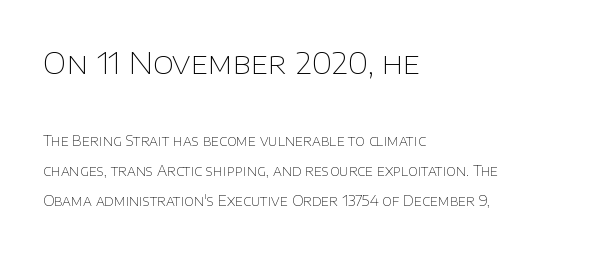
Q: Is the text bold? A: No.
Q: Is the text italic (slanted)? A: No, it is upright.
Q: Is the typeface a serif or a sans-serif typeface? A: Sans-serif.
Q: Is the text underlined? A: No.
Q: How is the paragraph aligned? A: Left-aligned.
Q: Is the spacing between letters normal or unusually wide? A: Normal.
Q: Is the spacing between lines tight, normal or loose? A: Loose.
Q: Which block of text is set in a larger size, the first (top) or the second (bottom)? A: The first (top) one.
Q: Width (condensed, normal, or wide)? A: Normal.
Q: Stroke contrast? A: Low.
Q: x-height? A: Large.
Q: Monospaced? A: No.
